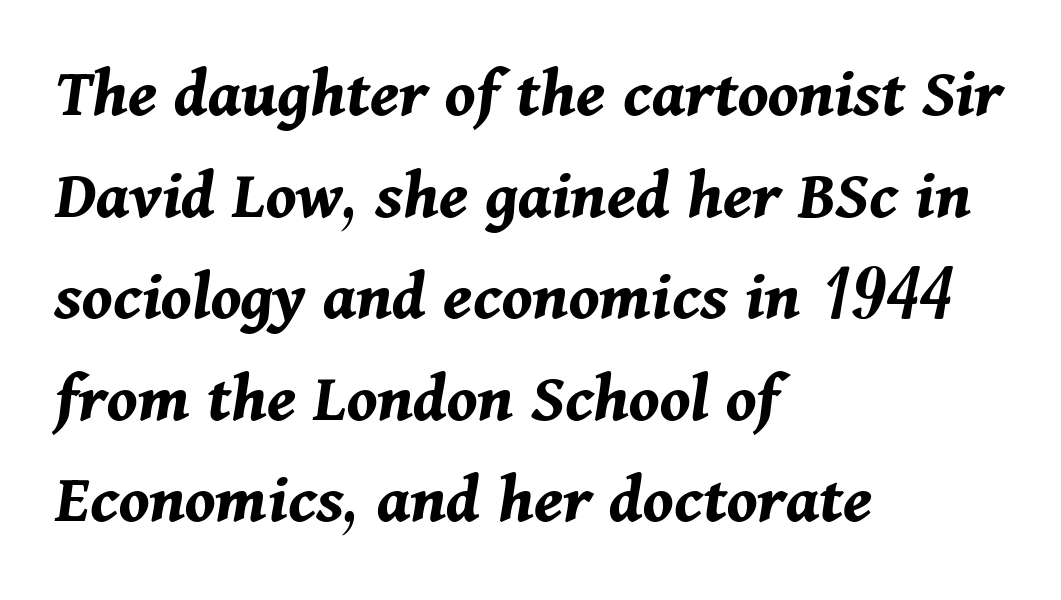
Decoration check: the copy has no underline. Strokes here are thick enough to call this a true bold. Is there much room between lines? A standard amount, neither cramped nor airy. Looking at the ascenders, they clearly lean. Here the designer chose a conventional face with non-uniform glyph widths. Where is the straight margin? On the left.
